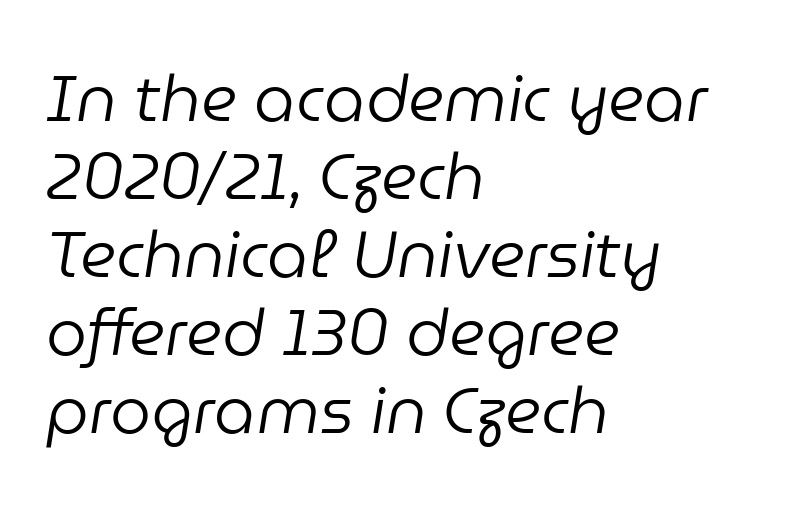
Q: Is the text bold? A: No.
Q: Is the text italic (slanted)? A: Yes, it leans right by about 9 degrees.
Q: Is the text underlined? A: No.
Q: How is the paragraph aligned? A: Left-aligned.
Q: Is the spacing between letters normal or unusually wide? A: Normal.
Q: Width (condensed, normal, or wide)? A: Normal.
Q: Stroke contrast? A: Low.
Q: x-height? A: Medium.
Q: Monospaced? A: No.
